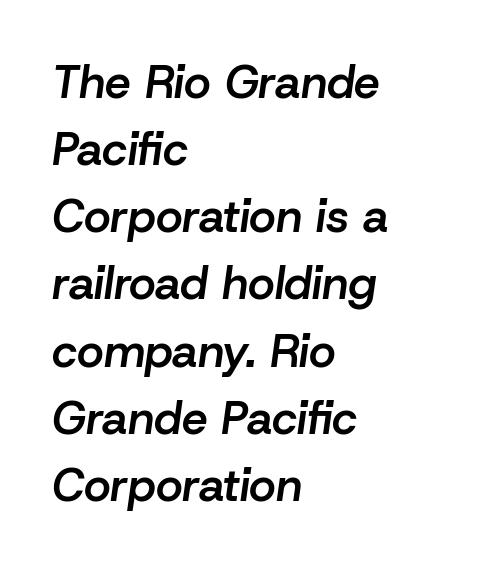
Q: Is the text bold? A: Semi-bold.
Q: Is the text italic (slanted)? A: Yes, it leans right by about 8 degrees.
Q: Is the text underlined? A: No.
Q: How is the paragraph aligned? A: Left-aligned.
Q: Is the spacing between letters normal or unusually wide? A: Normal.
Q: Is the spacing between lines tight, normal or loose? A: Normal.
Q: Width (condensed, normal, or wide)? A: Normal.
Q: Stroke contrast? A: Low.
Q: x-height? A: Medium.
Q: Monospaced? A: No.
